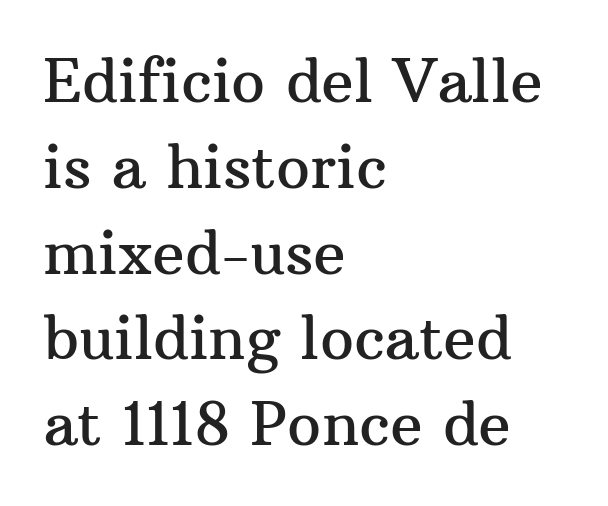
Check where the strokes stop: tiny serifs finish them off. Posture: straight, roman, zero tilt. Is this a fixed-width face? No — the glyphs have proportional, varying widths. A bare baseline throughout the passage. The line-height multiplier appears to be the usual default. This rendering uses left alignment, leaving the right contour irregular.
